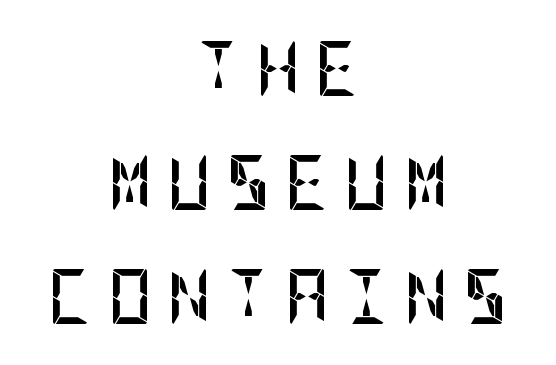
{"serif": "no", "italic": "no", "bold": "yes", "weight": "semibold", "width": "condensed", "stroke_contrast": "low", "x_height": "large", "underline": "no", "align": "center", "line_spacing": "loose", "line_spacing_ratio": 2.07, "letter_spacing": "wide", "letter_spacing_em": 0.26, "glyph_px": 55}
